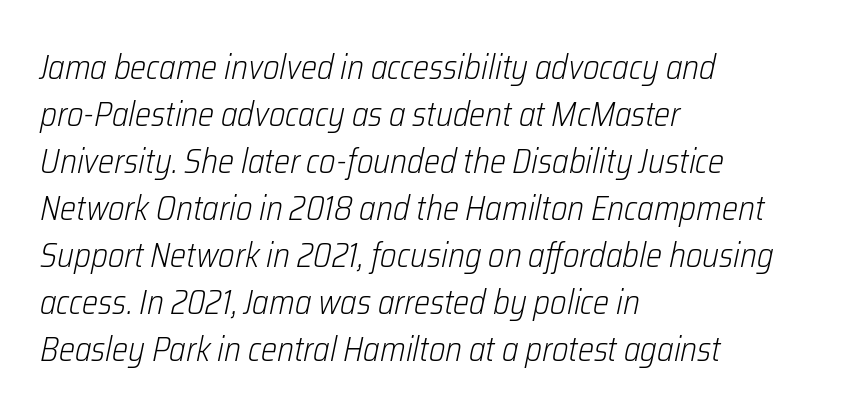
The image shows 34 px light, condensed type, italic (leaning right); set left-aligned, normal line spacing (1.38x), normal letter spacing, not underlined; low stroke contrast and a medium x-height.
